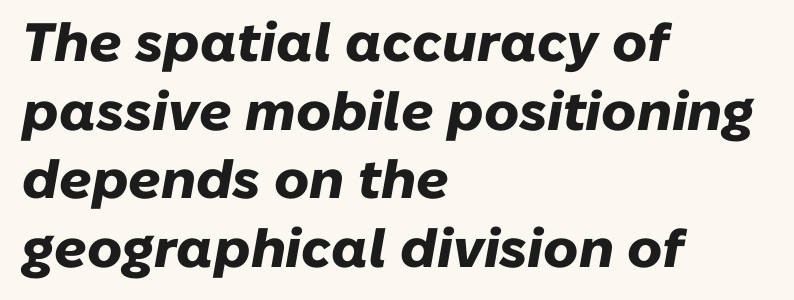
The image shows 54 px heavy type, italic (leaning right); set left-aligned, normal line spacing (1.27x), normal letter spacing, not underlined; low stroke contrast and a medium x-height.
